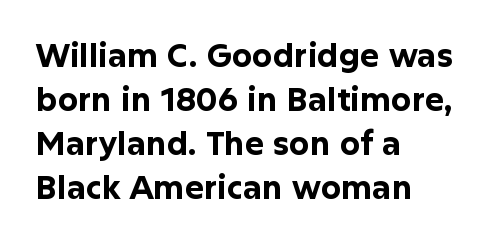
Q: Is the text bold? A: Yes.
Q: Is the text italic (slanted)? A: No, it is upright.
Q: Is the typeface a serif or a sans-serif typeface? A: Sans-serif.
Q: Is the text underlined? A: No.
Q: How is the paragraph aligned? A: Left-aligned.
Q: Is the spacing between letters normal or unusually wide? A: Normal.
Q: Is the spacing between lines tight, normal or loose? A: Normal.
Q: Width (condensed, normal, or wide)? A: Normal.
Q: Stroke contrast? A: Low.
Q: x-height? A: Medium.
Q: Monospaced? A: No.
